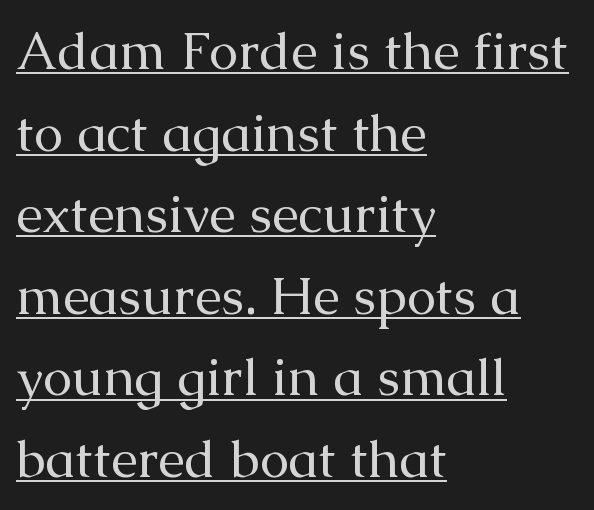
Q: Is the text bold? A: No.
Q: Is the text italic (slanted)? A: No, it is upright.
Q: Is the typeface a serif or a sans-serif typeface? A: Serif.
Q: Is the text underlined? A: Yes.
Q: How is the paragraph aligned? A: Left-aligned.
Q: Is the spacing between letters normal or unusually wide? A: Normal.
Q: Is the spacing between lines tight, normal or loose? A: Normal.
Q: Width (condensed, normal, or wide)? A: Normal.
Q: Stroke contrast? A: Medium.
Q: x-height? A: Medium.
Q: Monospaced? A: No.
